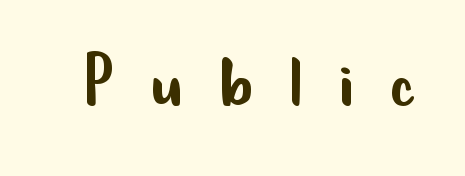
The characters display no serif detailing; their extremities are plain. Posture: straight, roman, zero tilt. Character widths vary here, with narrow letters taking less room than wide ones. Beneath every word, the page is bare.
